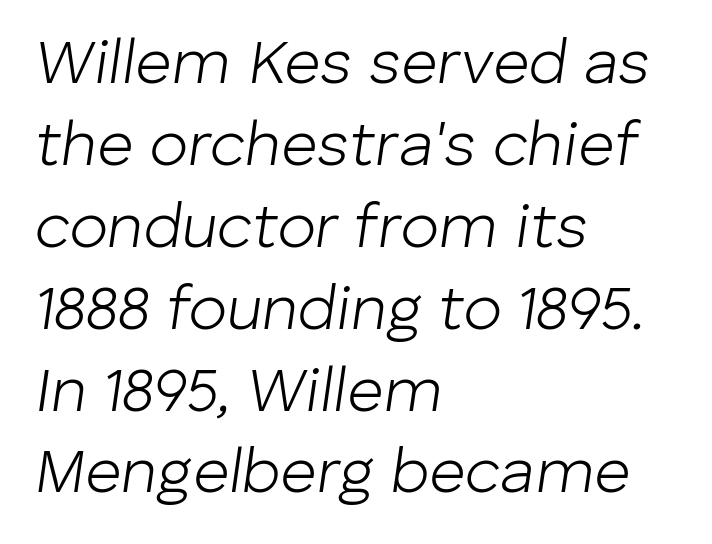
{"italic": "yes", "lean": "right", "slant_degrees": 8, "bold": "no", "weight": "light", "width": "normal", "stroke_contrast": "low", "x_height": "medium", "monospaced": "no", "underline": "no", "align": "left", "line_spacing": "normal", "line_spacing_ratio": 1.3, "letter_spacing": "normal", "letter_spacing_em": 0.0, "glyph_px": 63}
